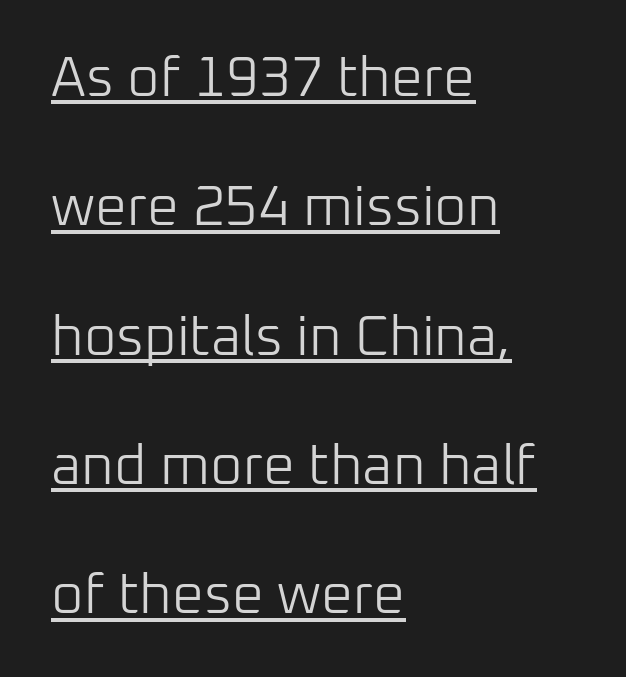
{"serif": "no", "italic": "no", "bold": "no", "weight": "light", "width": "normal", "stroke_contrast": "low", "x_height": "medium", "monospaced": "no", "underline": "yes", "align": "left", "line_spacing": "loose", "line_spacing_ratio": 2.31, "letter_spacing": "normal", "letter_spacing_em": 0.0, "glyph_px": 56}
